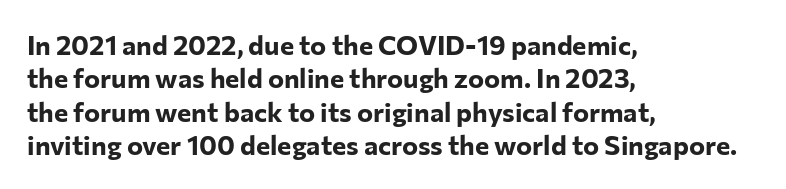
Q: Is the text bold? A: Yes.
Q: Is the text italic (slanted)? A: No, it is upright.
Q: Is the text underlined? A: No.
Q: How is the paragraph aligned? A: Left-aligned.
Q: Is the spacing between letters normal or unusually wide? A: Normal.
